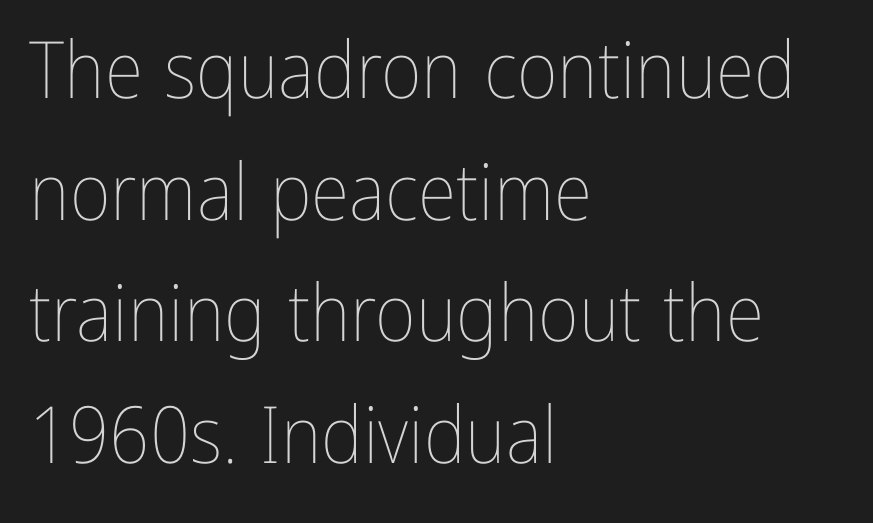
{"italic": "no", "bold": "no", "weight": "thin", "width": "condensed", "stroke_contrast": "low", "x_height": "medium", "monospaced": "no", "underline": "no", "align": "left", "line_spacing": "normal", "line_spacing_ratio": 1.54, "letter_spacing": "normal", "letter_spacing_em": 0.0, "glyph_px": 79}
